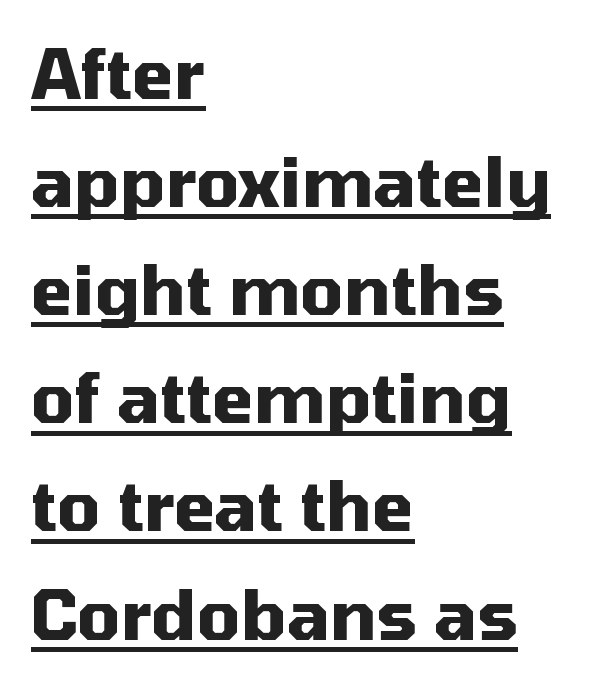
A typographer would call this underscored text. The type sits square on the baseline with zero lean. Short note: letters normally spaced. Visually the block forms a straight wall on the left and a jagged coastline on the right.
